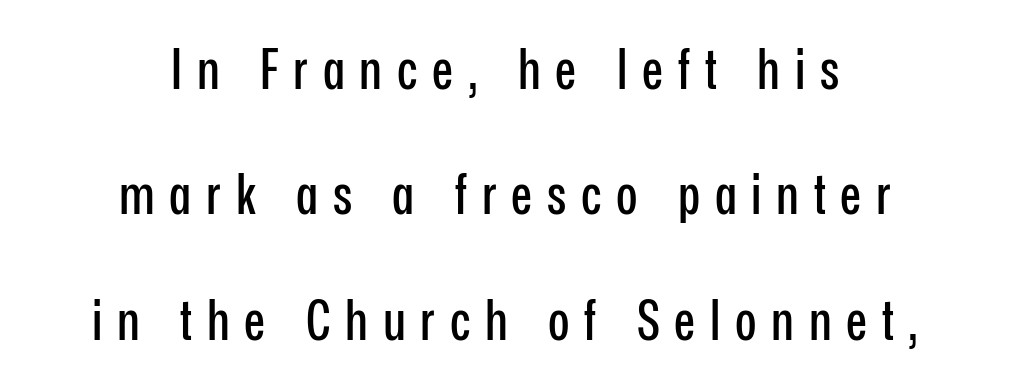
The image shows 56 px condensed sans-serif type, upright; set centered, loose line spacing (2.24x), unusually wide letter spacing (+0.26 em), not underlined; low stroke contrast and a medium x-height.
